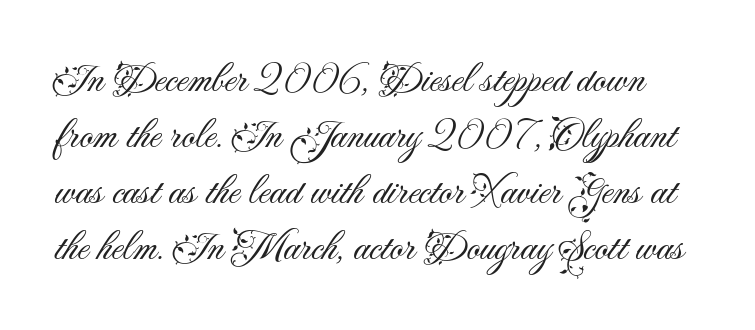
Nothing unusual about the tracking: characters are spaced as the font intends. The designer went with a sans here, leaving each stem footless. Honestly, the row spacing looks completely unremarkable.
